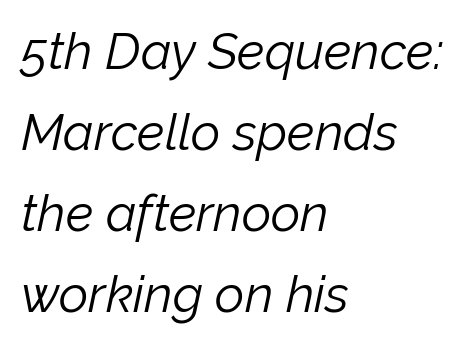
{"italic": "yes", "lean": "right", "slant_degrees": 12, "bold": "no", "weight": "light", "width": "normal", "stroke_contrast": "low", "x_height": "medium", "monospaced": "no", "underline": "no", "align": "left", "line_spacing": "normal", "line_spacing_ratio": 1.59, "letter_spacing": "normal", "letter_spacing_em": 0.0, "glyph_px": 51}
